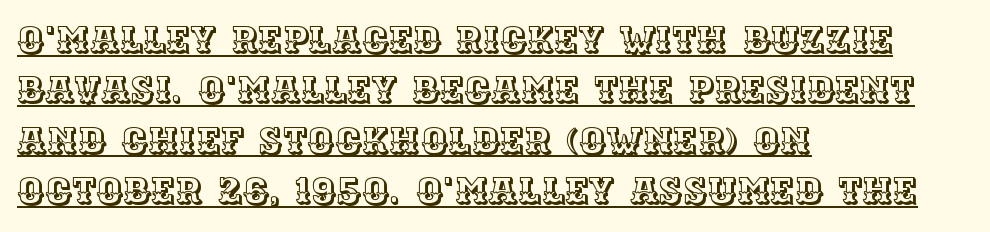
The image shows 37 px text type, upright; set left-aligned, normal line spacing (1.36x), normal letter spacing, underlined; a large x-height.
